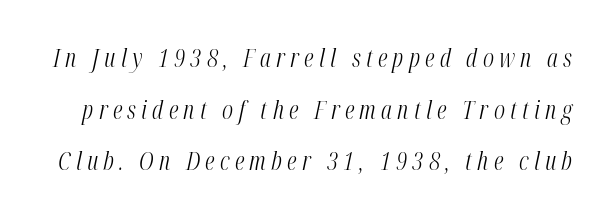
{"italic": "yes", "lean": "right", "slant_degrees": 12, "bold": "no", "underline": "no", "line_spacing": "loose", "line_spacing_ratio": 2.07, "letter_spacing": "wide", "letter_spacing_em": 0.21, "glyph_px": 25}
